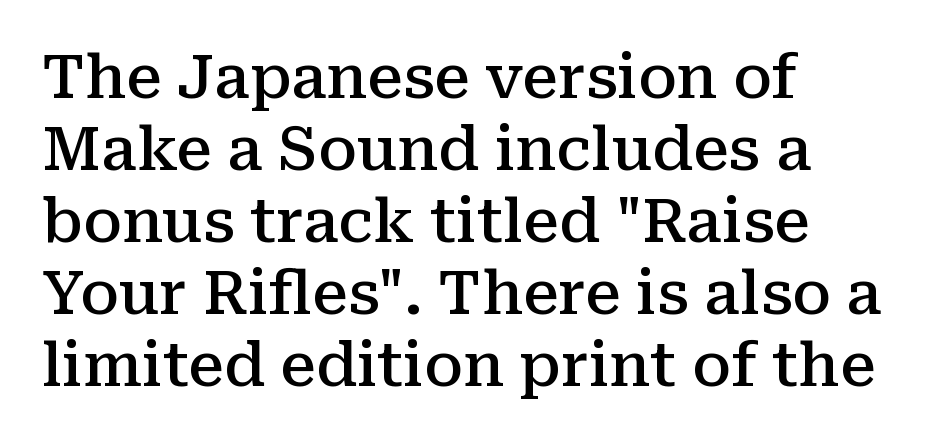
Q: Is the text bold? A: Semi-bold.
Q: Is the text italic (slanted)? A: No, it is upright.
Q: Is the typeface a serif or a sans-serif typeface? A: Serif.
Q: Is the text underlined? A: No.
Q: How is the paragraph aligned? A: Left-aligned.
Q: Is the spacing between letters normal or unusually wide? A: Normal.
Q: Width (condensed, normal, or wide)? A: Normal.
Q: Stroke contrast? A: Medium.
Q: x-height? A: Medium.
Q: Monospaced? A: No.
